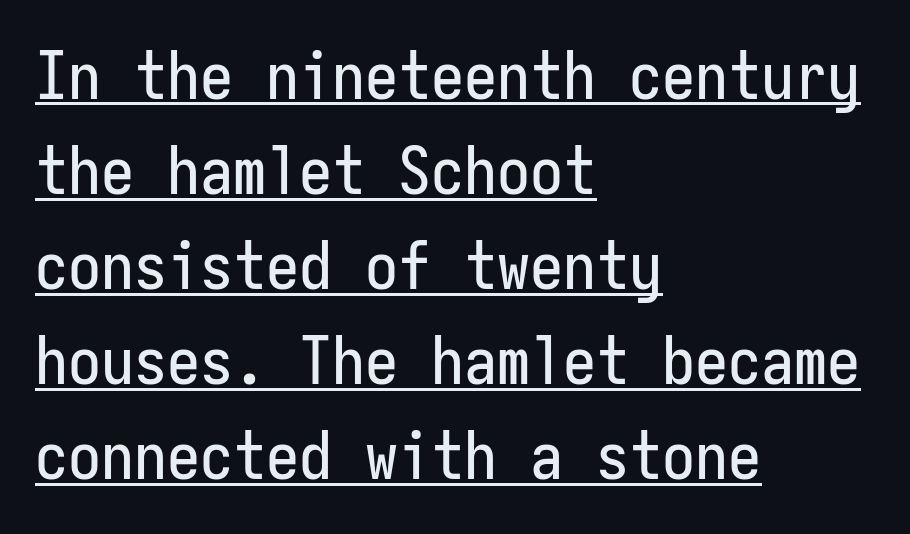
Q: Is the text italic (slanted)? A: No, it is upright.
Q: Is the typeface a serif or a sans-serif typeface? A: Sans-serif.
Q: Is the text underlined? A: Yes.
Q: How is the paragraph aligned? A: Left-aligned.
Q: Is the spacing between letters normal or unusually wide? A: Normal.
Q: Is the spacing between lines tight, normal or loose? A: Normal.
Q: Width (condensed, normal, or wide)? A: Condensed.
Q: Stroke contrast? A: Low.
Q: x-height? A: Medium.
Q: Monospaced? A: Yes.
